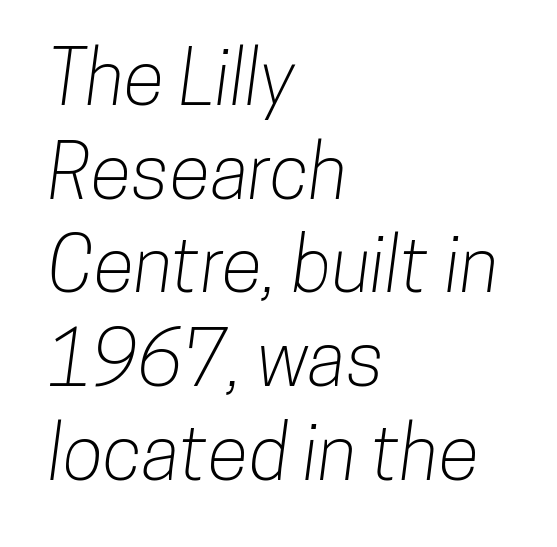
{"serif": "no", "width": "condensed", "stroke_contrast": "low", "x_height": "medium", "monospaced": "no", "underline": "no", "align": "left", "line_spacing": "normal", "line_spacing_ratio": 1.25, "letter_spacing": "normal", "letter_spacing_em": 0.0, "glyph_px": 75}
